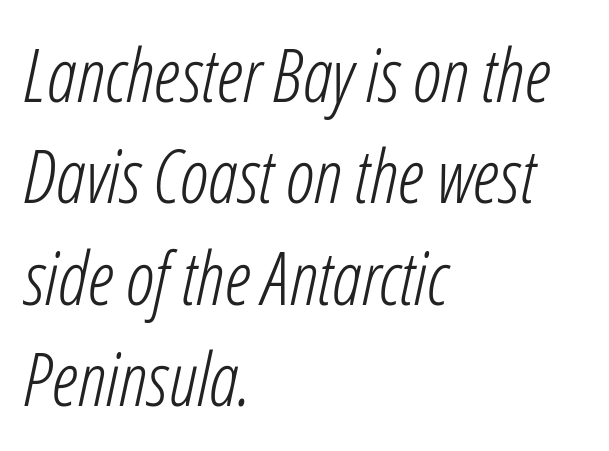
The image shows 74 px light, condensed type, italic (leaning right); set left-aligned, normal line spacing (1.37x), normal letter spacing, not underlined; low stroke contrast and a medium x-height.
